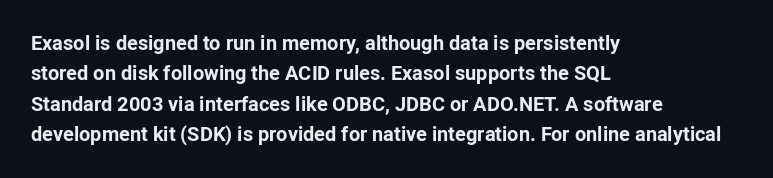
Heavy, bold letterforms. The rendering anchors every line to the left-hand side. The line-height multiplier appears to be the usual default. Style check: upright. There is no visible air inserted between adjacent glyphs. Descenders hang freely into open space.
